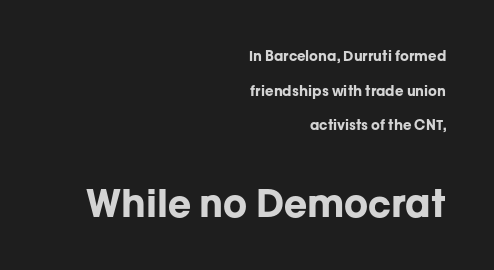
Q: Is the text bold? A: Yes.
Q: Is the text italic (slanted)? A: No, it is upright.
Q: Is the typeface a serif or a sans-serif typeface? A: Sans-serif.
Q: Is the text underlined? A: No.
Q: How is the paragraph aligned? A: Right-aligned.
Q: Is the spacing between letters normal or unusually wide? A: Normal.
Q: Is the spacing between lines tight, normal or loose? A: Loose.
Q: Which block of text is set in a larger size, the first (top) or the second (bottom)? A: The second (bottom) one.
Q: Width (condensed, normal, or wide)? A: Normal.
Q: Stroke contrast? A: Low.
Q: x-height? A: Medium.
Q: Monospaced? A: No.
